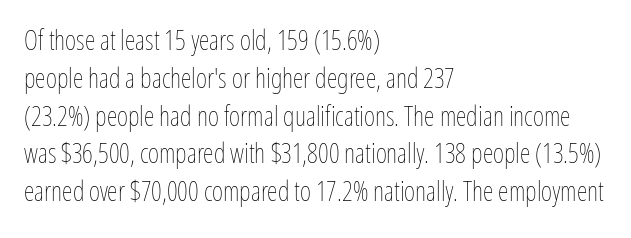
Q: Is the text bold? A: No.
Q: Is the text italic (slanted)? A: No, it is upright.
Q: Is the text underlined? A: No.
Q: How is the paragraph aligned? A: Left-aligned.
Q: Is the spacing between letters normal or unusually wide? A: Normal.
Q: Is the spacing between lines tight, normal or loose? A: Normal.
